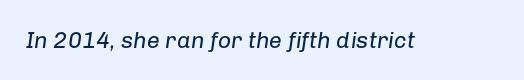
The image shows 23 px text type, italic (leaning right); set normal letter spacing, not underlined.
